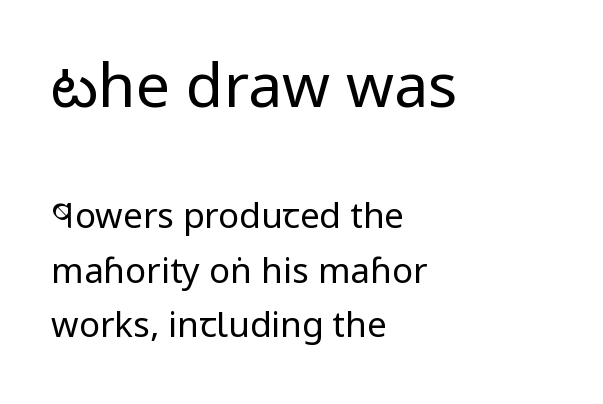
{"serif": "no", "italic": "no", "bold": "no", "weight": "regular", "width": "condensed", "stroke_contrast": "low", "x_height": "large", "monospaced": "no", "underline": "no", "align": "left", "line_spacing": "normal", "line_spacing_ratio": 1.56, "letter_spacing": "normal", "letter_spacing_em": 0.0, "larger_block": "first", "size_ratio": 1.74, "glyph_px": 61}
